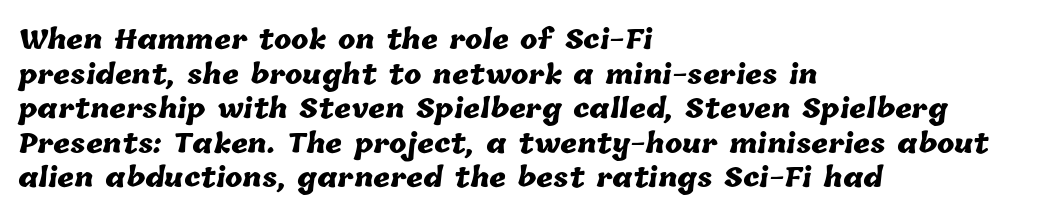
{"bold": "yes", "underline": "no", "align": "left", "line_spacing": "normal", "line_spacing_ratio": 1.33, "letter_spacing": "normal", "letter_spacing_em": 0.0, "glyph_px": 26}
